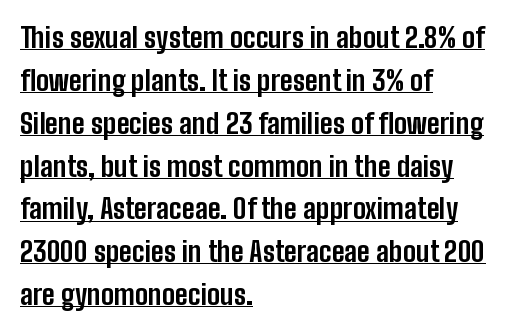
The image shows 28 px bold, condensed sans-serif type, upright; set left-aligned, normal line spacing (1.53x), normal letter spacing, underlined; low stroke contrast and a medium x-height.
